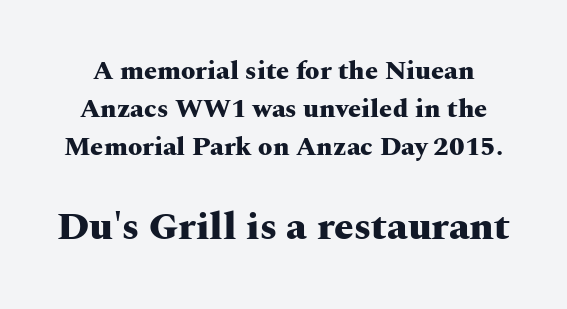
{"serif": "yes", "italic": "no", "bold": "yes", "weight": "heavy", "width": "wide", "stroke_contrast": "medium", "x_height": "medium", "monospaced": "no", "underline": "no", "line_spacing": "normal", "line_spacing_ratio": 1.47, "letter_spacing": "normal", "letter_spacing_em": 0.0, "larger_block": "second", "size_ratio": 1.5, "glyph_px": 39}
